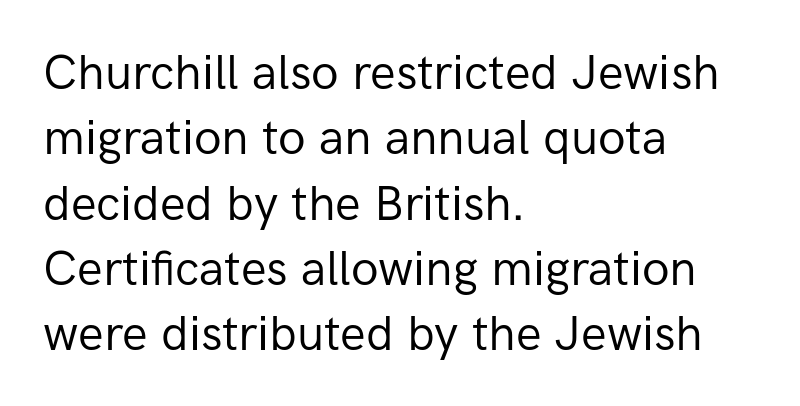
Q: Is the text bold? A: No.
Q: Is the text italic (slanted)? A: No, it is upright.
Q: Is the typeface a serif or a sans-serif typeface? A: Sans-serif.
Q: Is the text underlined? A: No.
Q: How is the paragraph aligned? A: Left-aligned.
Q: Is the spacing between letters normal or unusually wide? A: Normal.
Q: Is the spacing between lines tight, normal or loose? A: Normal.
Q: Width (condensed, normal, or wide)? A: Normal.
Q: Stroke contrast? A: Low.
Q: x-height? A: Medium.
Q: Monospaced? A: No.
